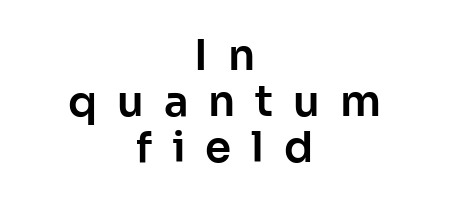
Each row of text sits above clean, open space. Do the characters align in a grid? No, the font is proportional. Ordinary non-slanted type is in use. These lines have a slow, spaced-out rhythm from letter to letter. Look at the bottom of the vertical strokes: they stop flat, with no serifs.
